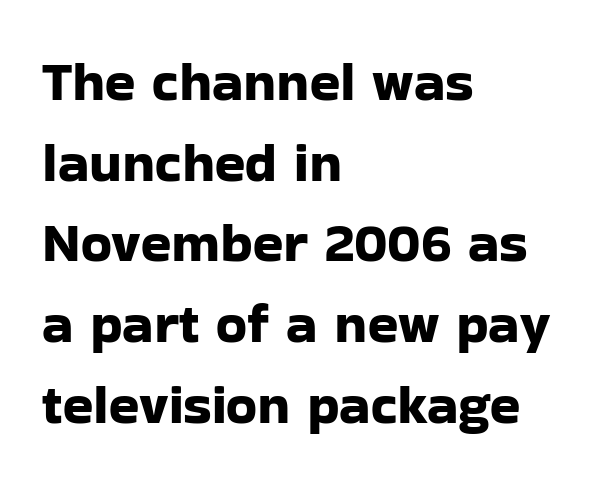
The image shows 56 px sans-serif type, upright; set left-aligned, normal line spacing (1.44x), normal letter spacing, not underlined; low stroke contrast and a medium x-height.
